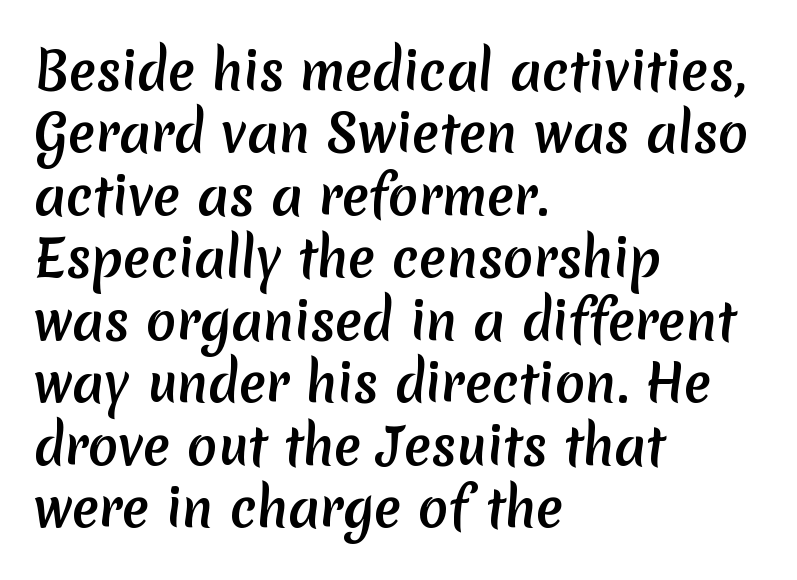
Q: Is the text bold? A: Yes.
Q: Is the typeface a serif or a sans-serif typeface? A: Sans-serif.
Q: Is the text underlined? A: No.
Q: How is the paragraph aligned? A: Left-aligned.
Q: Is the spacing between letters normal or unusually wide? A: Normal.
Q: Is the spacing between lines tight, normal or loose? A: Normal.
Q: Width (condensed, normal, or wide)? A: Normal.
Q: Stroke contrast? A: Low.
Q: x-height? A: Medium.
Q: Monospaced? A: No.
